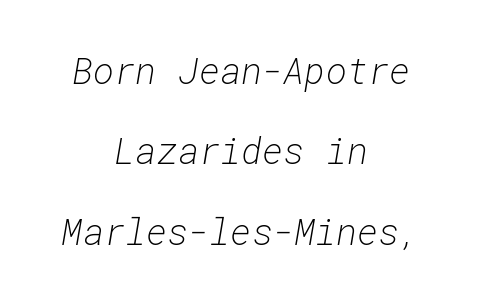
The image shows 36 px light type, italic (leaning right), monospaced; set centered, loose line spacing (2.23x), normal letter spacing, not underlined; low stroke contrast and a medium x-height.
